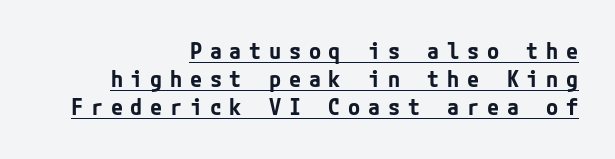
{"italic": "no", "bold": "yes", "underline": "yes", "align": "right", "line_spacing": "normal", "line_spacing_ratio": 1.28, "letter_spacing": "wide", "letter_spacing_em": 0.35, "glyph_px": 22}
